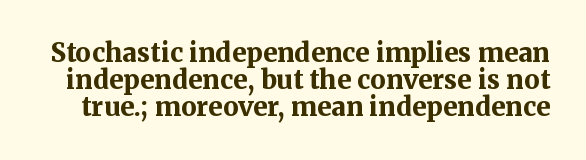
Q: Is the text bold? A: Yes.
Q: Is the text italic (slanted)? A: No, it is upright.
Q: Is the text underlined? A: No.
Q: Is the spacing between letters normal or unusually wide? A: Normal.
Q: Is the spacing between lines tight, normal or loose? A: Tight.
